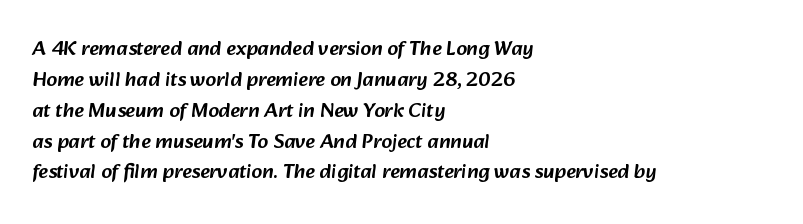
The image shows 21 px text type; set left-aligned, normal line spacing (1.47x), normal letter spacing, not underlined.
